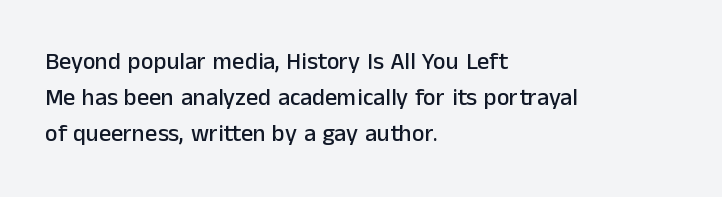
Q: Is the text italic (slanted)? A: No, it is upright.
Q: Is the text underlined? A: No.
Q: How is the paragraph aligned? A: Left-aligned.
Q: Is the spacing between letters normal or unusually wide? A: Normal.
Q: Is the spacing between lines tight, normal or loose? A: Normal.
